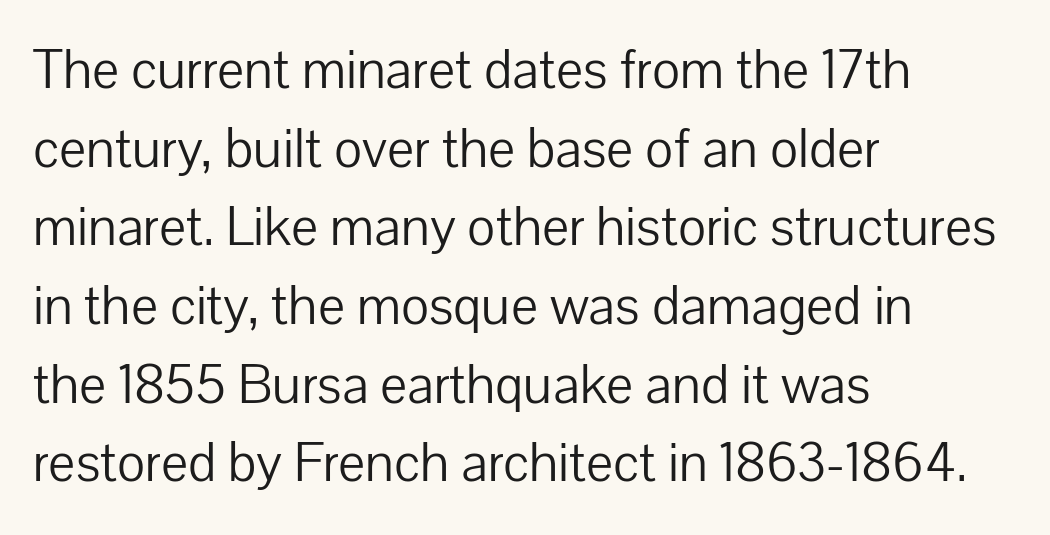
The image shows 57 px light sans-serif type, upright; set left-aligned, normal line spacing (1.38x), normal letter spacing, not underlined; low stroke contrast and a medium x-height.
